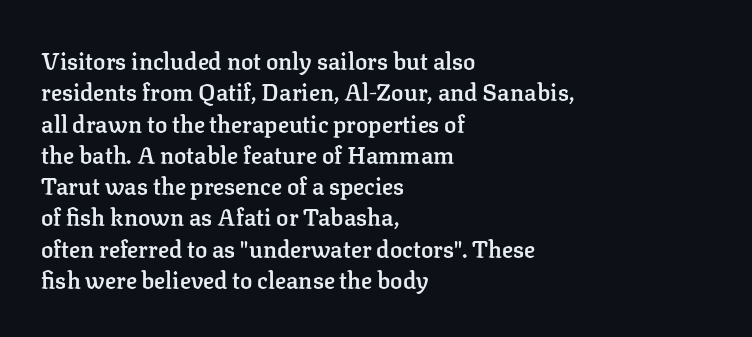
The image shows 23 px text type, upright; set left-aligned, normal line spacing (1.36x), normal letter spacing, not underlined.
